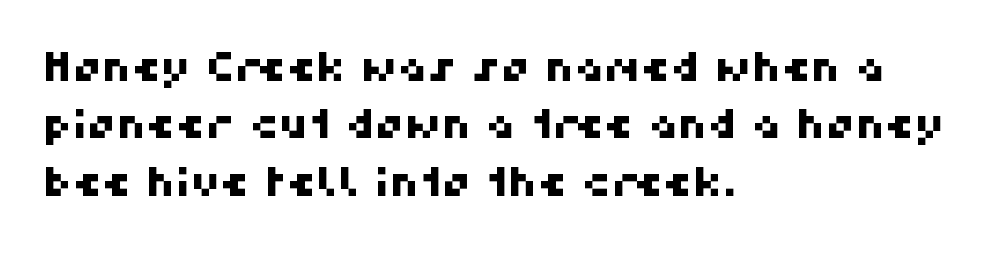
Q: Is the typeface a serif or a sans-serif typeface? A: Sans-serif.
Q: Is the text underlined? A: No.
Q: How is the paragraph aligned? A: Left-aligned.
Q: Is the spacing between letters normal or unusually wide? A: Normal.
Q: Is the spacing between lines tight, normal or loose? A: Normal.
Q: Width (condensed, normal, or wide)? A: Normal.
Q: Stroke contrast? A: High.
Q: x-height? A: Medium.
Q: Monospaced? A: No.
